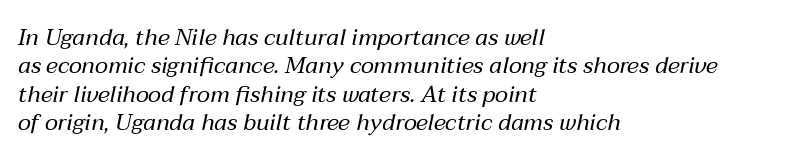
Nobody touched the tracking dial on this one. Ink coverage per letter is moderate at most. The words here are not underlined. Designer's note — italics engaged.
